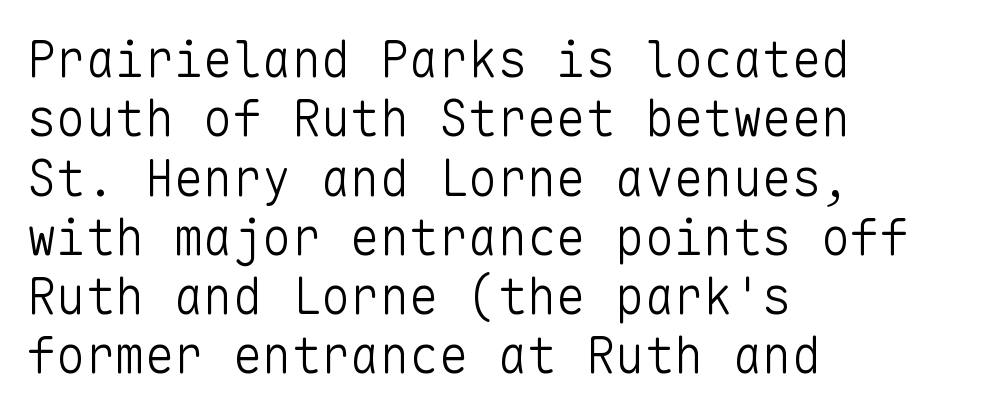
Counters stay open thanks to moderate or lighter strokes. Think of a typewriter: that constant character pitch is what you see here. Posture: straight, roman, zero tilt. Underline: absent. The line texture is even and compact thanks to regular tracking. Typeset ragged right — the left edge is the straight one.
